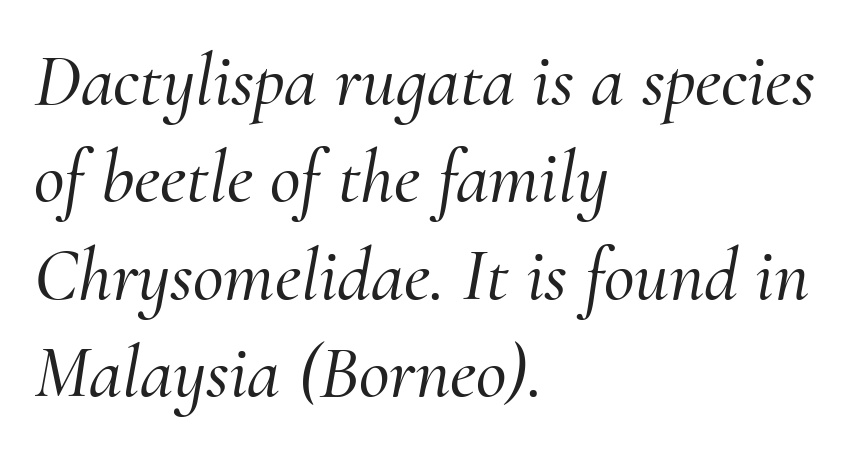
The ragged edge is on the right, which tells us the setting is flush left. Leading: standard. Rendered with sloped, italic letterforms. Only glyphs here, with clear space below each row. The type family on display is of the serif kind. Character widths vary here, with narrow letters taking less room than wide ones.
